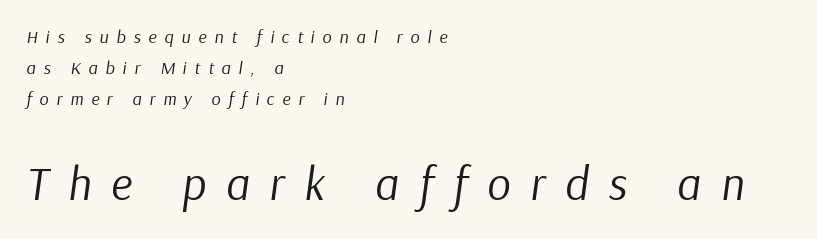
Q: Is the text bold? A: No.
Q: Is the text italic (slanted)? A: Yes, it leans right by about 9 degrees.
Q: Is the text underlined? A: No.
Q: How is the paragraph aligned? A: Left-aligned.
Q: Is the spacing between letters normal or unusually wide? A: Unusually wide.
Q: Which block of text is set in a larger size, the first (top) or the second (bottom)? A: The second (bottom) one.
Q: Width (condensed, normal, or wide)? A: Normal.
Q: Stroke contrast? A: Low.
Q: x-height? A: Medium.
Q: Monospaced? A: No.
